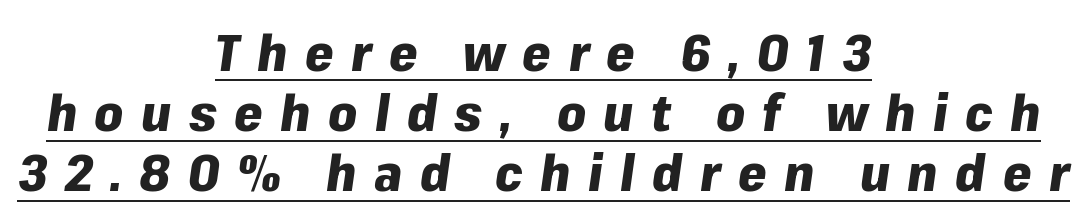
Q: Is the text bold? A: Yes.
Q: Is the text italic (slanted)? A: Yes, it leans right by about 8 degrees.
Q: Is the text underlined? A: Yes.
Q: How is the paragraph aligned? A: Centered.
Q: Is the spacing between letters normal or unusually wide? A: Unusually wide.
Q: Width (condensed, normal, or wide)? A: Normal.
Q: Stroke contrast? A: Low.
Q: x-height? A: Medium.
Q: Monospaced? A: No.
